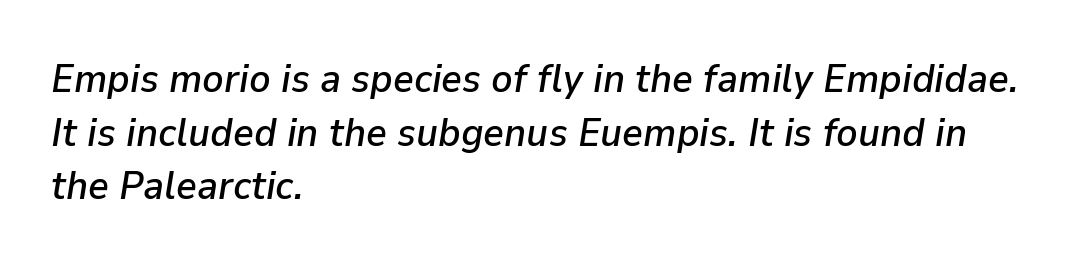
Varying glyph widths throughout — classic text-font behaviour. These lines were composed using italics. Words appear dense and cohesive because spacing is normal. Honestly, the row spacing looks completely unremarkable.
